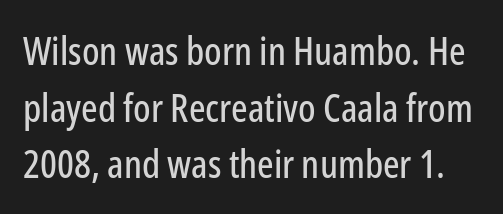
These lines are rendered in a variable-pitch font. The gaps between neighbouring characters are ordinary and unremarkable. The specimen omits any rule beneath the text block's lines. The glyphs in this specimen are sans serif. Every stem runs plumb, perpendicular to the baseline.
